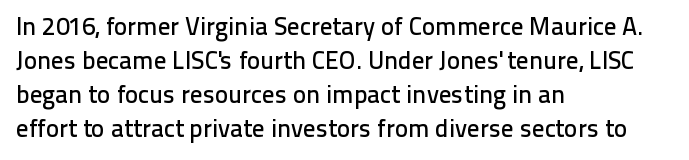
The image shows 25 px text type, upright; set left-aligned, normal line spacing (1.36x), normal letter spacing, not underlined.
